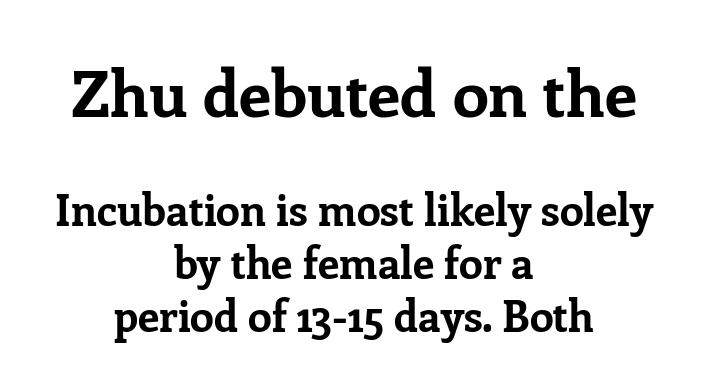
{"serif": "yes", "italic": "no", "bold": "yes", "weight": "bold", "width": "normal", "stroke_contrast": "low", "x_height": "medium", "monospaced": "no", "underline": "no", "align": "center", "line_spacing_ratio": 1.23, "letter_spacing": "normal", "letter_spacing_em": 0.0, "larger_block": "first", "size_ratio": 1.51, "glyph_px": 65}
